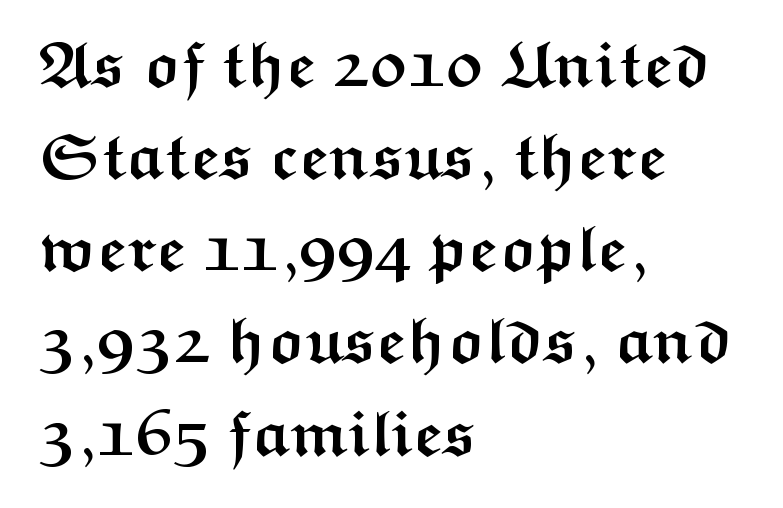
{"serif": "no", "italic": "no", "bold": "yes", "weight": "semibold", "width": "wide", "stroke_contrast": "medium", "x_height": "medium", "monospaced": "no", "underline": "no", "align": "left", "line_spacing": "normal", "line_spacing_ratio": 1.44, "letter_spacing": "normal", "letter_spacing_em": 0.0, "glyph_px": 64}
